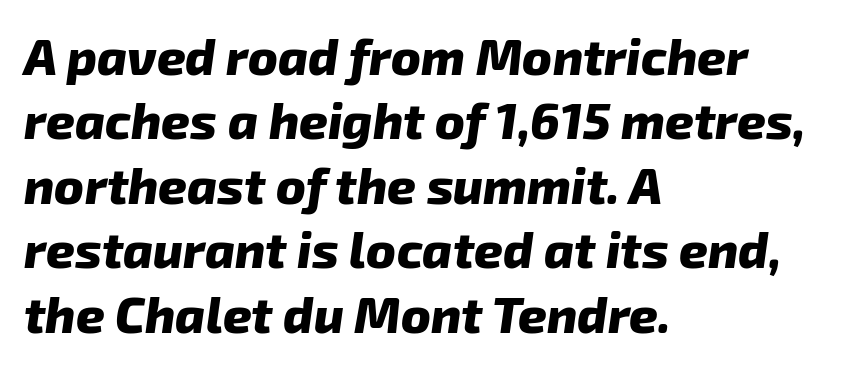
{"serif": "no", "bold": "yes", "weight": "heavy", "width": "normal", "stroke_contrast": "low", "x_height": "medium", "monospaced": "no", "underline": "no", "align": "left", "line_spacing": "normal", "line_spacing_ratio": 1.29, "letter_spacing": "normal", "letter_spacing_em": 0.0, "glyph_px": 50}
